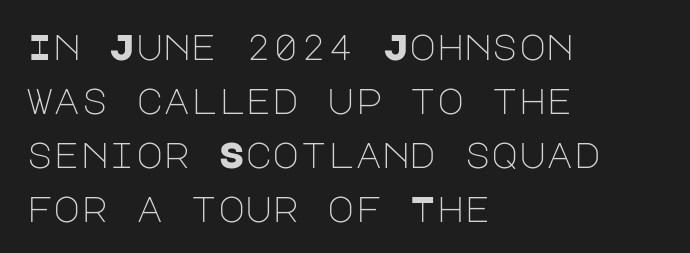
{"serif": "no", "italic": "no", "bold": "no", "weight": "light", "width": "normal", "stroke_contrast": "low", "x_height": "large", "underline": "no", "align": "left", "line_spacing": "normal", "line_spacing_ratio": 1.46, "letter_spacing": "normal", "letter_spacing_em": 0.0, "glyph_px": 37}
